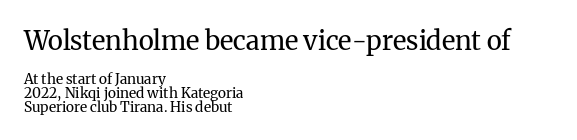
Q: Is the text bold? A: No.
Q: Is the text italic (slanted)? A: No, it is upright.
Q: Is the text underlined? A: No.
Q: How is the paragraph aligned? A: Left-aligned.
Q: Is the spacing between letters normal or unusually wide? A: Normal.
Q: Is the spacing between lines tight, normal or loose? A: Tight.
Q: Which block of text is set in a larger size, the first (top) or the second (bottom)? A: The first (top) one.
